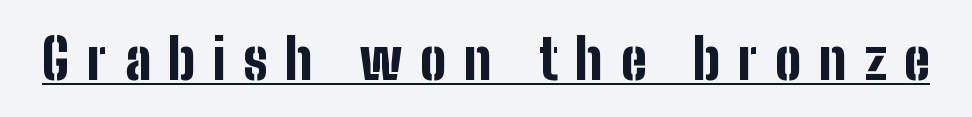
Q: Is the text bold? A: Yes.
Q: Is the text italic (slanted)? A: No, it is upright.
Q: Is the typeface a serif or a sans-serif typeface? A: Sans-serif.
Q: Is the text underlined? A: Yes.
Q: Is the spacing between letters normal or unusually wide? A: Unusually wide.
Q: Width (condensed, normal, or wide)? A: Condensed.
Q: Stroke contrast? A: Low.
Q: x-height? A: Medium.
Q: Monospaced? A: No.
